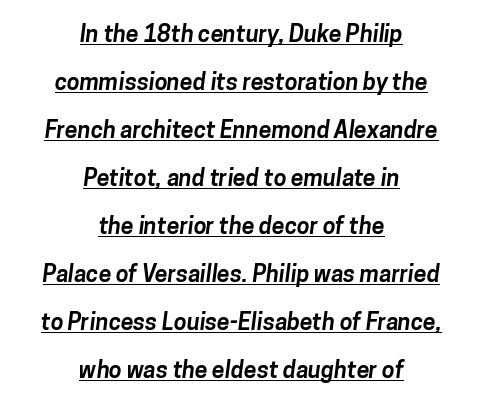
The image shows 23 px bold type; set centered, loose line spacing (2.09x), normal letter spacing, underlined.
